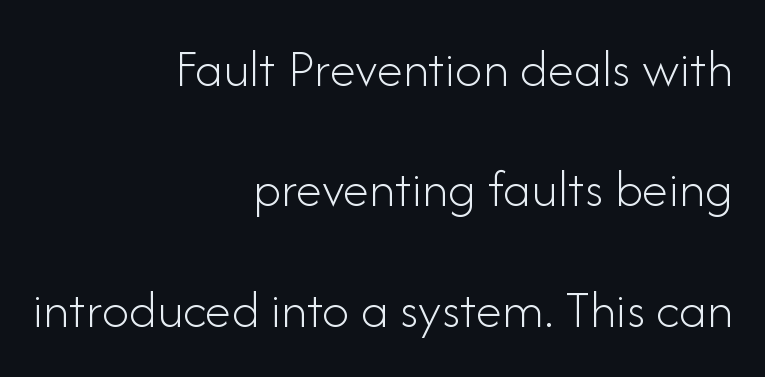
These lines stack with their right ends in a neat column. Notice the wide empty band between every row — that's loose leading. Weight: not bold — regular or lighter. The type family on display is of the sans-serif kind.
